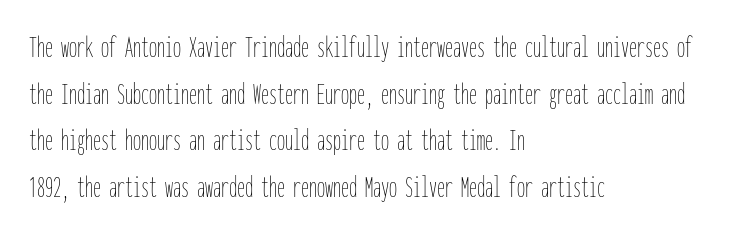
{"italic": "no", "bold": "no", "weight": "thin", "width": "condensed", "stroke_contrast": "low", "x_height": "medium", "monospaced": "yes", "underline": "no", "align": "left", "line_spacing": "normal", "line_spacing_ratio": 1.46, "letter_spacing": "normal", "letter_spacing_em": 0.0, "glyph_px": 32}
